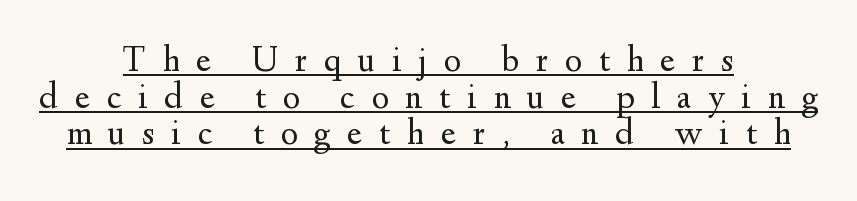
The image shows 36 px regular-weight serif type, upright; set centered, tight line spacing (1.02x), unusually wide letter spacing (+0.47 em), underlined; medium stroke contrast and a small x-height.
